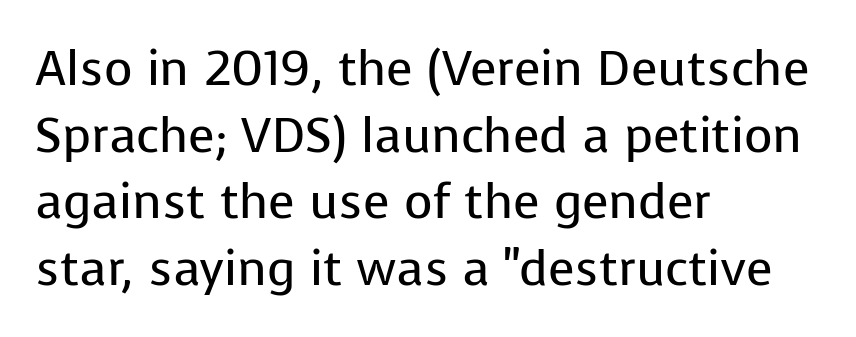
Q: Is the text bold? A: No.
Q: Is the text italic (slanted)? A: No, it is upright.
Q: Is the typeface a serif or a sans-serif typeface? A: Sans-serif.
Q: Is the text underlined? A: No.
Q: How is the paragraph aligned? A: Left-aligned.
Q: Is the spacing between letters normal or unusually wide? A: Normal.
Q: Is the spacing between lines tight, normal or loose? A: Normal.
Q: Width (condensed, normal, or wide)? A: Normal.
Q: Stroke contrast? A: Low.
Q: x-height? A: Medium.
Q: Monospaced? A: No.
